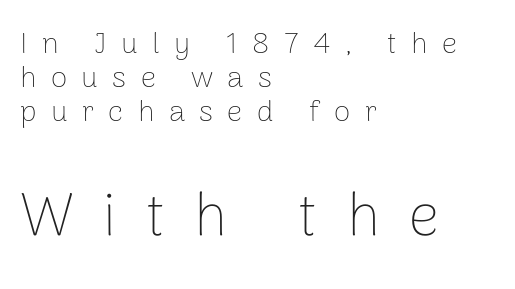
The image shows 60 px thin sans-serif type, upright; set left-aligned, tight line spacing (1.13x), unusually wide letter spacing (+0.48 em), not underlined; the second (bottom) block is 2.0x larger; low stroke contrast and a medium x-height.
